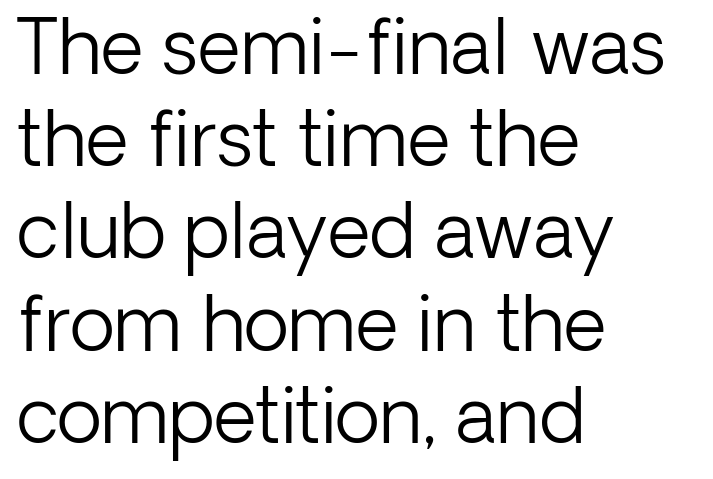
Q: Is the text bold? A: No.
Q: Is the text italic (slanted)? A: No, it is upright.
Q: Is the typeface a serif or a sans-serif typeface? A: Sans-serif.
Q: Is the text underlined? A: No.
Q: How is the paragraph aligned? A: Left-aligned.
Q: Is the spacing between letters normal or unusually wide? A: Normal.
Q: Width (condensed, normal, or wide)? A: Normal.
Q: Stroke contrast? A: Low.
Q: x-height? A: Medium.
Q: Monospaced? A: No.
